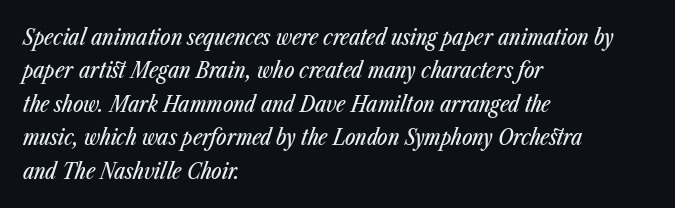
The image shows 22 px text type, italic (leaning right); set left-aligned, normal line spacing (1.52x), normal letter spacing, not underlined.
